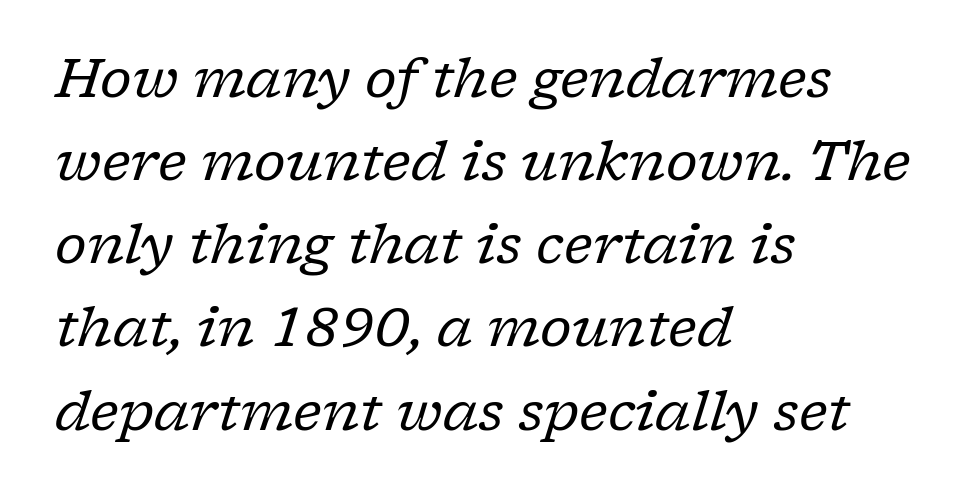
The image shows 54 px regular-weight serif type, italic (leaning right); set left-aligned, normal line spacing (1.54x), normal letter spacing, not underlined; low stroke contrast and a medium x-height.
